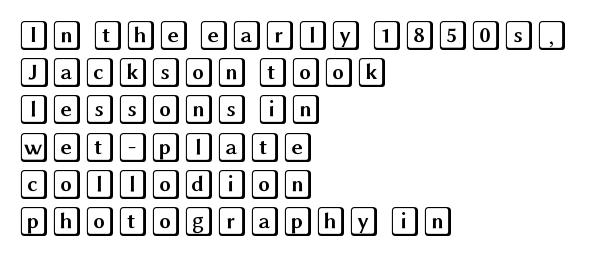
The image shows 30 px wide type, upright; set left-aligned, line spacing 1.24x, normal letter spacing, not underlined; a large x-height.
